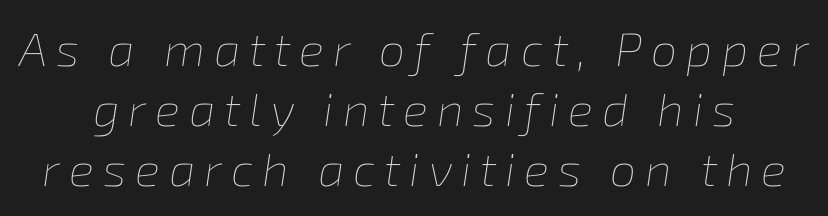
Q: Is the text bold? A: No.
Q: Is the text italic (slanted)? A: Yes, it leans right by about 8 degrees.
Q: Is the text underlined? A: No.
Q: Is the spacing between lines tight, normal or loose? A: Normal.
Q: Width (condensed, normal, or wide)? A: Normal.
Q: Stroke contrast? A: Low.
Q: x-height? A: Medium.
Q: Monospaced? A: No.
